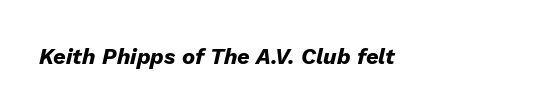
Q: Is the text bold? A: Yes.
Q: Is the text italic (slanted)? A: Yes, it leans right by about 13 degrees.
Q: Is the text underlined? A: No.
Q: Is the spacing between letters normal or unusually wide? A: Normal.
